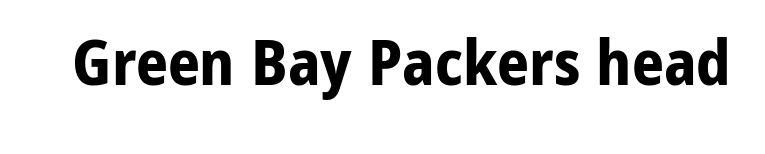
{"serif": "no", "italic": "no", "bold": "yes", "weight": "bold", "width": "normal", "stroke_contrast": "low", "x_height": "medium", "monospaced": "no", "underline": "no", "letter_spacing": "normal", "letter_spacing_em": 0.0, "glyph_px": 63}
